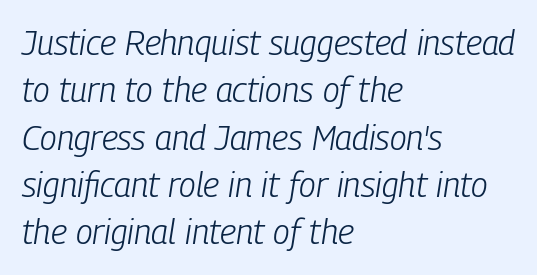
Proportional: the letters do not fall into vertical columns. Is the stroke heavy? The answer is a plain regular-or-lighter. There is no visible air inserted between adjacent glyphs. Descenders hang freely into open space. Reading down the block, your eye returns to a fixed left position each line. Rendered with sloped, italic letterforms.
